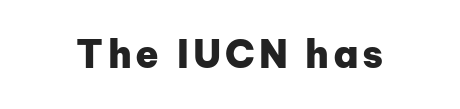
{"serif": "no", "italic": "no", "bold": "yes", "weight": "heavy", "width": "normal", "stroke_contrast": "low", "x_height": "medium", "monospaced": "no", "underline": "no", "glyph_px": 38}
